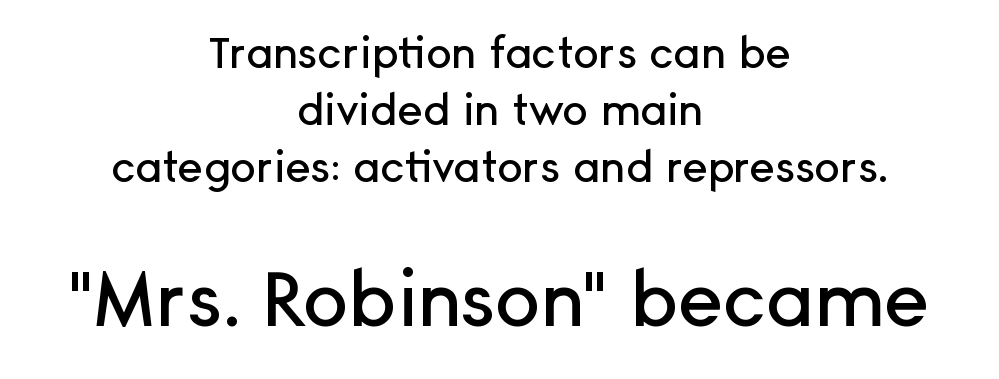
The face used here is a sans, in the tradition of grotesques and geometrics. Does the bottom block carry the larger type? Yes, it does. The letters stand upright; this is a roman face. Words appear dense and cohesive because spacing is normal. Varying glyph widths throughout — classic text-font behaviour.
